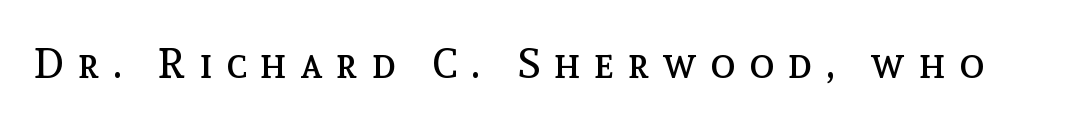
The image shows 42 px regular-weight type, upright; set unusually wide letter spacing (+0.32 em), not underlined; a medium x-height.
